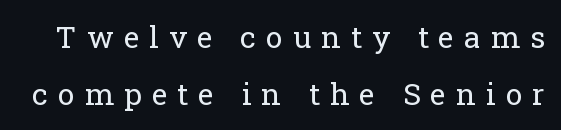
Q: Is the text bold? A: No.
Q: Is the text italic (slanted)? A: No, it is upright.
Q: Is the typeface a serif or a sans-serif typeface? A: Serif.
Q: Is the text underlined? A: No.
Q: Is the spacing between letters normal or unusually wide? A: Unusually wide.
Q: Is the spacing between lines tight, normal or loose? A: Loose.
Q: Width (condensed, normal, or wide)? A: Normal.
Q: Stroke contrast? A: Low.
Q: x-height? A: Medium.
Q: Monospaced? A: No.
